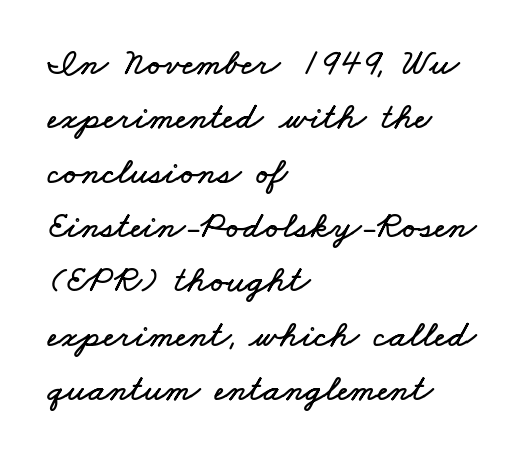
The image shows 38 px wide type; set left-aligned, normal line spacing (1.43x), normal letter spacing, not underlined; low stroke contrast and a small x-height.
